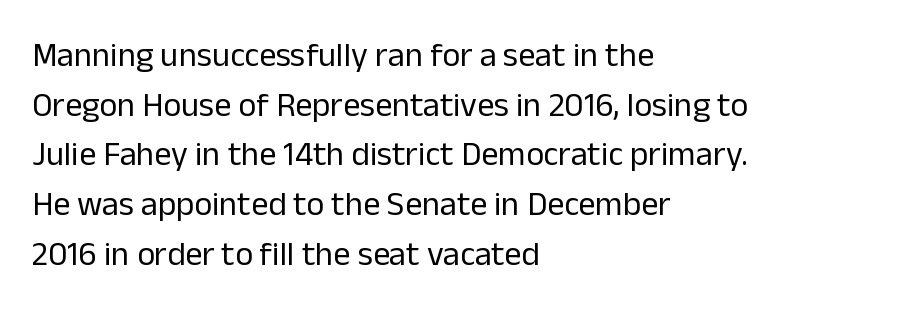
The image shows 34 px regular-weight sans-serif type, upright; set left-aligned, normal line spacing (1.46x), normal letter spacing, not underlined; low stroke contrast and a medium x-height.
